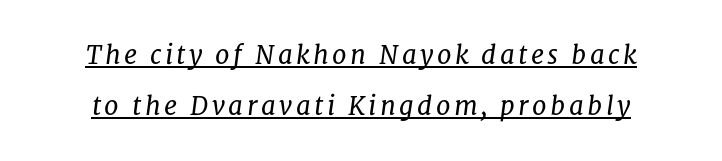
The passage shown is underscored from start to finish. Is this a heavy cut? Hardly; it is regular or lighter. Rendered with sloped, italic letterforms. Honestly, the rows look like they've been pulled way apart.
